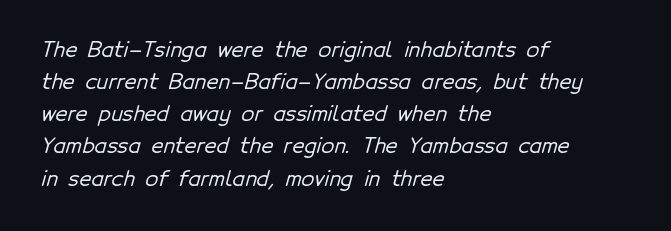
{"underline": "no", "align": "left", "line_spacing": "normal", "line_spacing_ratio": 1.53, "letter_spacing": "normal", "letter_spacing_em": 0.0, "glyph_px": 21}
